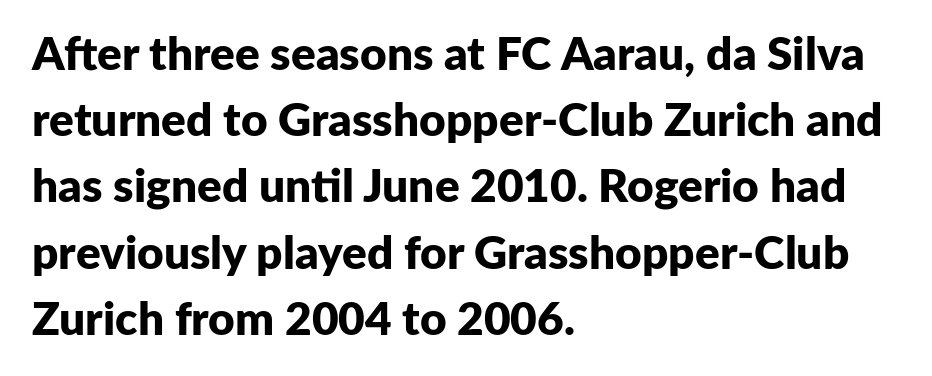
Glyph-to-glyph distance matches everyday printed text. Nobody drew a line under any word here. The designer left line spacing at the default. Teacher's note: observe the even left margin — that is flush-left alignment.
